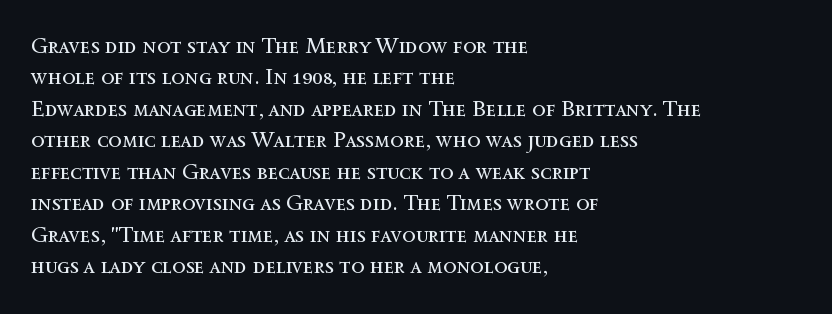
The line-height multiplier appears to be the usual default. The ragged edge is on the right, which tells us the setting is flush left. A typesetter would mark this as roman, not italic. This sample uses plain, unmodified letter spacing. No letter is thick-stroked: the sample isn't bold.
